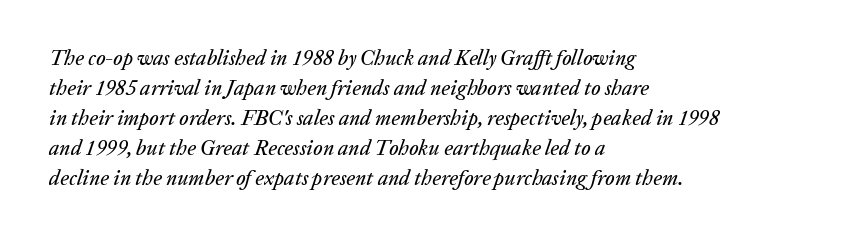
The leading is moderate, giving the passage an even texture. Inter-character spacing is left at the font's built-in metrics. Which margin do the lines hug? The left one — the right edge is uneven. The typography opts for an oblique posture over an upright one. No word sits above an underline.
